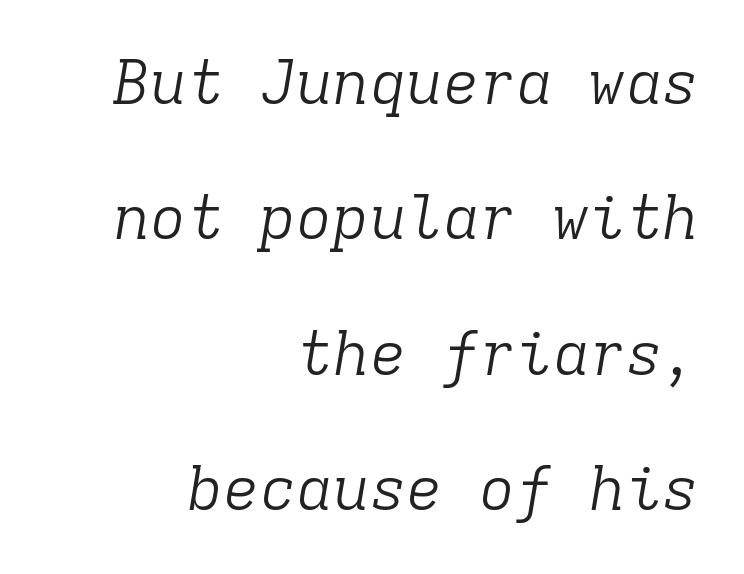
Q: Is the text bold? A: No.
Q: Is the text italic (slanted)? A: Yes, it leans right by about 9 degrees.
Q: Is the typeface a serif or a sans-serif typeface? A: Serif.
Q: Is the text underlined? A: No.
Q: How is the paragraph aligned? A: Right-aligned.
Q: Is the spacing between letters normal or unusually wide? A: Normal.
Q: Is the spacing between lines tight, normal or loose? A: Loose.
Q: Width (condensed, normal, or wide)? A: Normal.
Q: Stroke contrast? A: Low.
Q: x-height? A: Medium.
Q: Monospaced? A: Yes.
